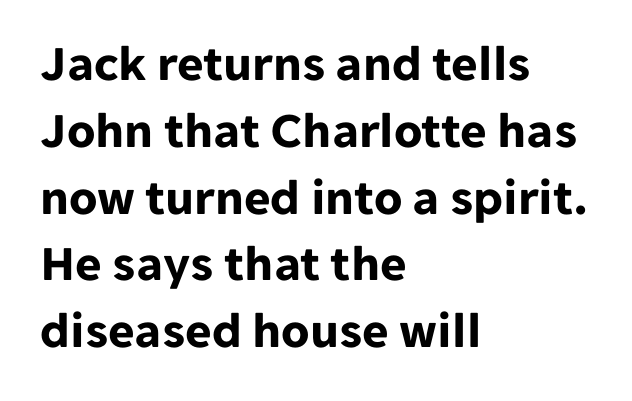
Q: Is the text bold? A: Yes.
Q: Is the text italic (slanted)? A: No, it is upright.
Q: Is the typeface a serif or a sans-serif typeface? A: Sans-serif.
Q: Is the text underlined? A: No.
Q: How is the paragraph aligned? A: Left-aligned.
Q: Is the spacing between letters normal or unusually wide? A: Normal.
Q: Is the spacing between lines tight, normal or loose? A: Normal.
Q: Width (condensed, normal, or wide)? A: Normal.
Q: Stroke contrast? A: Low.
Q: x-height? A: Medium.
Q: Monospaced? A: No.
